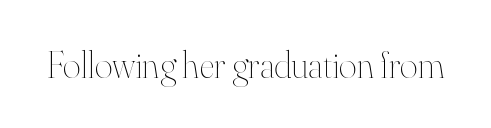
Q: Is the text bold? A: No.
Q: Is the text italic (slanted)? A: No, it is upright.
Q: Is the text underlined? A: No.
Q: Is the spacing between letters normal or unusually wide? A: Normal.
Q: Width (condensed, normal, or wide)? A: Normal.
Q: Stroke contrast? A: High.
Q: x-height? A: Small.
Q: Monospaced? A: No.
